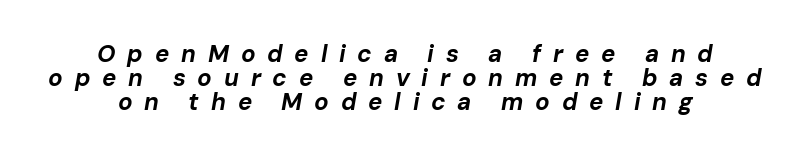
{"italic": "yes", "lean": "right", "slant_degrees": 10, "bold": "yes", "underline": "no", "align": "center", "line_spacing": "tight", "line_spacing_ratio": 0.99, "letter_spacing": "wide", "letter_spacing_em": 0.49, "glyph_px": 24}
